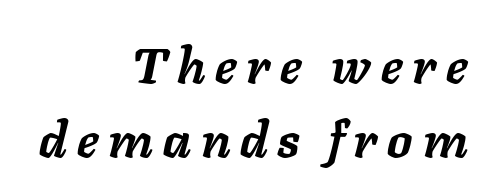
{"italic": "yes", "lean": "right", "slant_degrees": 11, "bold": "yes", "weight": "semibold", "width": "normal", "stroke_contrast": "low", "x_height": "medium", "monospaced": "no", "underline": "no", "align": "right", "line_spacing": "normal", "line_spacing_ratio": 1.48, "letter_spacing": "wide", "letter_spacing_em": 0.2, "glyph_px": 50}
